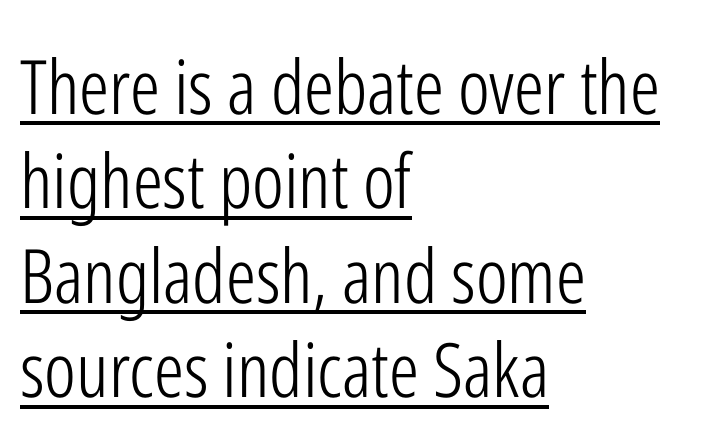
Q: Is the text bold? A: No.
Q: Is the text italic (slanted)? A: No, it is upright.
Q: Is the typeface a serif or a sans-serif typeface? A: Sans-serif.
Q: Is the text underlined? A: Yes.
Q: How is the paragraph aligned? A: Left-aligned.
Q: Is the spacing between letters normal or unusually wide? A: Normal.
Q: Is the spacing between lines tight, normal or loose? A: Normal.
Q: Width (condensed, normal, or wide)? A: Condensed.
Q: Stroke contrast? A: Low.
Q: x-height? A: Medium.
Q: Monospaced? A: No.
